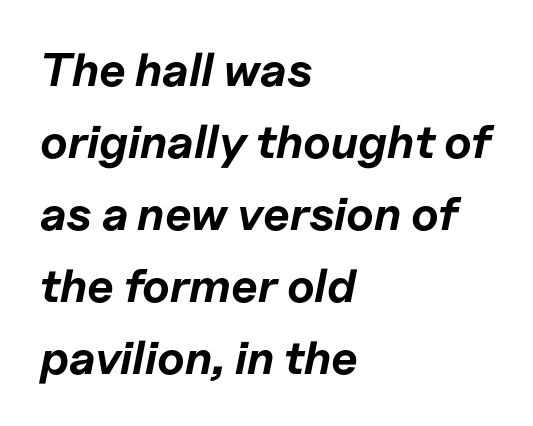
{"italic": "yes", "lean": "right", "slant_degrees": 11, "bold": "yes", "weight": "bold", "width": "normal", "stroke_contrast": "low", "x_height": "medium", "monospaced": "no", "underline": "no", "align": "left", "line_spacing": "normal", "line_spacing_ratio": 1.53, "letter_spacing": "normal", "letter_spacing_em": 0.0, "glyph_px": 47}
